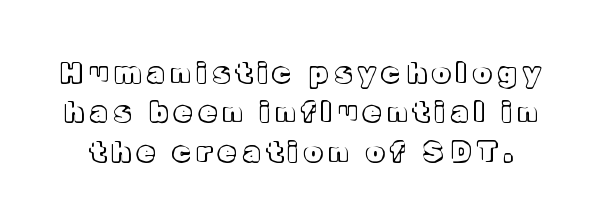
Letter spacing: wide. These lines are rendered in a variable-pitch font. This sample keeps an unexceptional amount of space between lines. Rendered with straight, roman letterforms.
